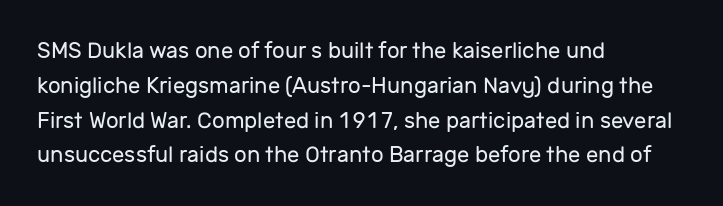
{"italic": "no", "bold": "no", "underline": "no", "align": "left", "line_spacing": "normal", "line_spacing_ratio": 1.58, "letter_spacing": "normal", "letter_spacing_em": 0.0, "glyph_px": 22}
